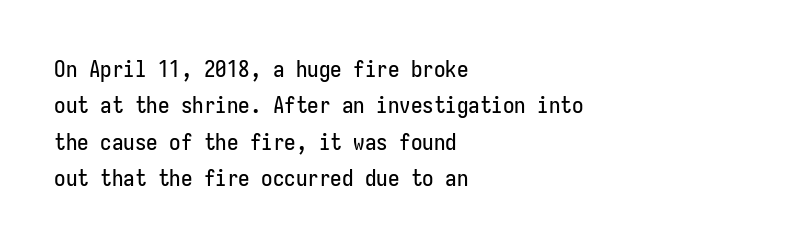
The image shows 23 px text type, upright; set left-aligned, normal line spacing (1.58x), normal letter spacing, not underlined.
